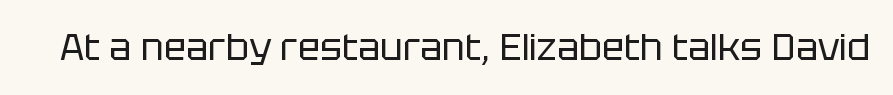
Q: Is the text bold? A: No.
Q: Is the text italic (slanted)? A: No, it is upright.
Q: Is the typeface a serif or a sans-serif typeface? A: Sans-serif.
Q: Is the text underlined? A: No.
Q: Is the spacing between letters normal or unusually wide? A: Normal.
Q: Width (condensed, normal, or wide)? A: Normal.
Q: Stroke contrast? A: Low.
Q: x-height? A: Large.
Q: Monospaced? A: No.
